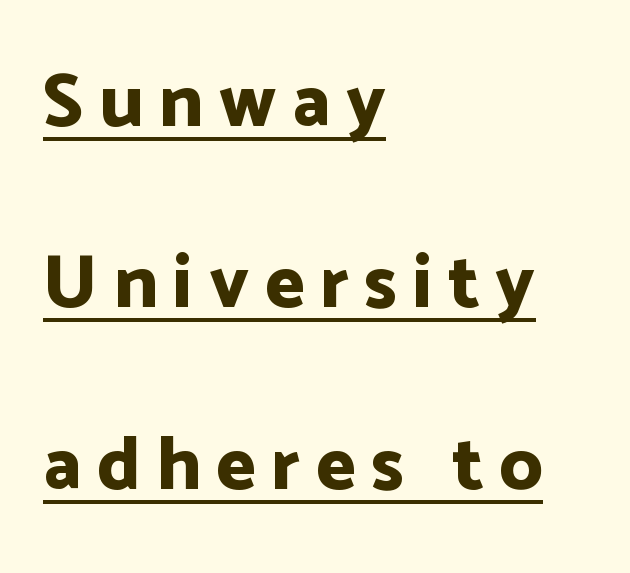
The image shows 75 px bold sans-serif type, upright; set left-aligned, loose line spacing (2.42x), unusually wide letter spacing (+0.21 em), underlined; low stroke contrast and a medium x-height.
